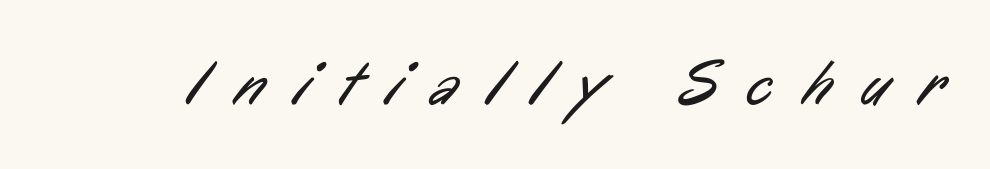
{"serif": "no", "bold": "no", "weight": "regular", "width": "condensed", "stroke_contrast": "low", "x_height": "medium", "monospaced": "no", "underline": "no", "letter_spacing": "wide", "letter_spacing_em": 0.47, "glyph_px": 64}
